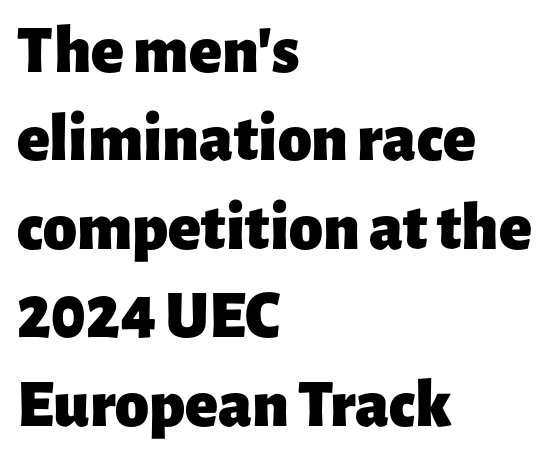
Q: Is the text bold? A: Yes.
Q: Is the text italic (slanted)? A: No, it is upright.
Q: Is the typeface a serif or a sans-serif typeface? A: Sans-serif.
Q: Is the text underlined? A: No.
Q: How is the paragraph aligned? A: Left-aligned.
Q: Is the spacing between letters normal or unusually wide? A: Normal.
Q: Is the spacing between lines tight, normal or loose? A: Normal.
Q: Width (condensed, normal, or wide)? A: Normal.
Q: Stroke contrast? A: Low.
Q: x-height? A: Medium.
Q: Monospaced? A: No.
